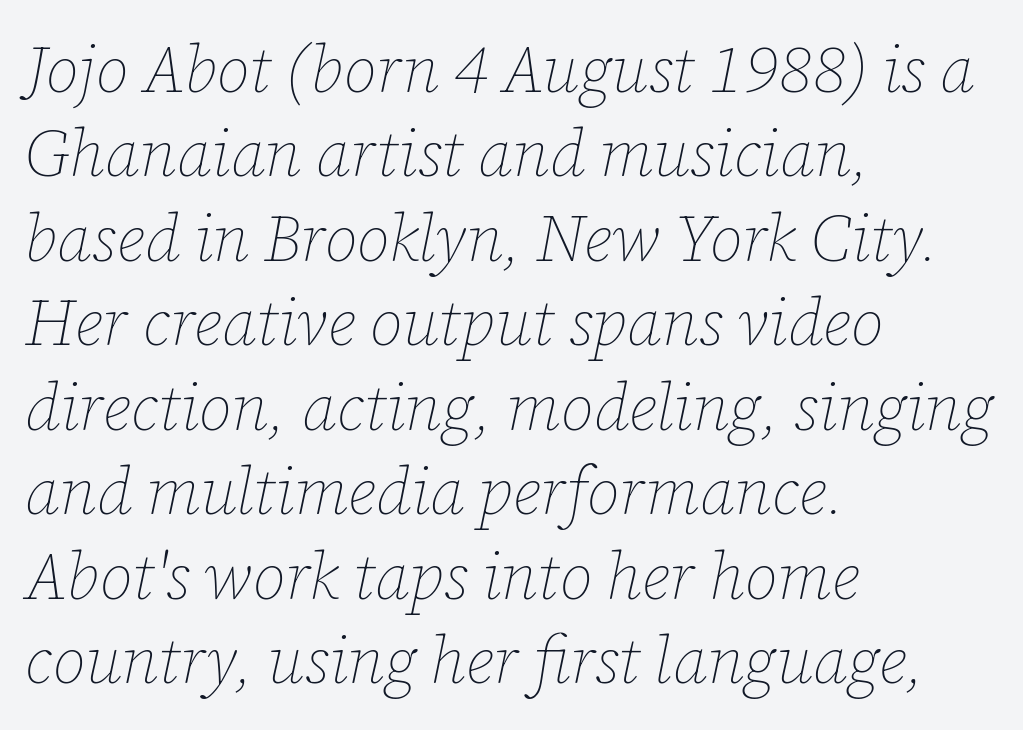
{"italic": "yes", "lean": "right", "slant_degrees": 12, "bold": "no", "weight": "thin", "width": "normal", "stroke_contrast": "low", "x_height": "medium", "monospaced": "no", "underline": "no", "align": "left", "line_spacing": "normal", "line_spacing_ratio": 1.3, "letter_spacing": "normal", "letter_spacing_em": 0.0, "glyph_px": 65}
